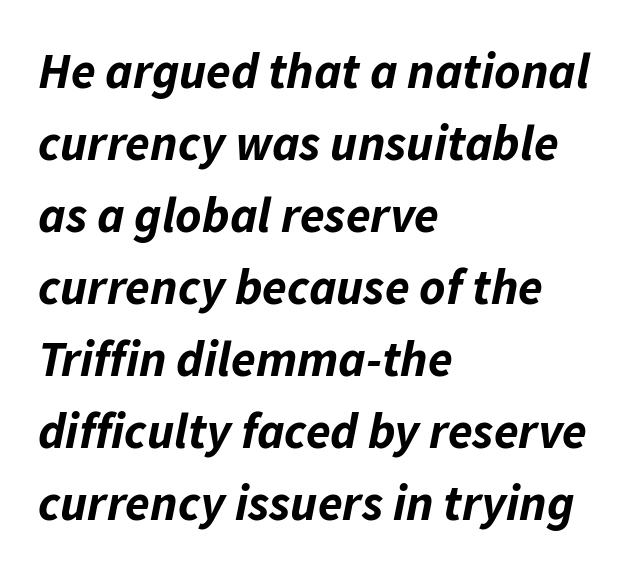
{"italic": "yes", "lean": "right", "slant_degrees": 11, "bold": "yes", "weight": "bold", "width": "normal", "stroke_contrast": "low", "x_height": "medium", "monospaced": "no", "underline": "no", "align": "left", "line_spacing": "normal", "line_spacing_ratio": 1.44, "letter_spacing": "normal", "letter_spacing_em": 0.0, "glyph_px": 50}
